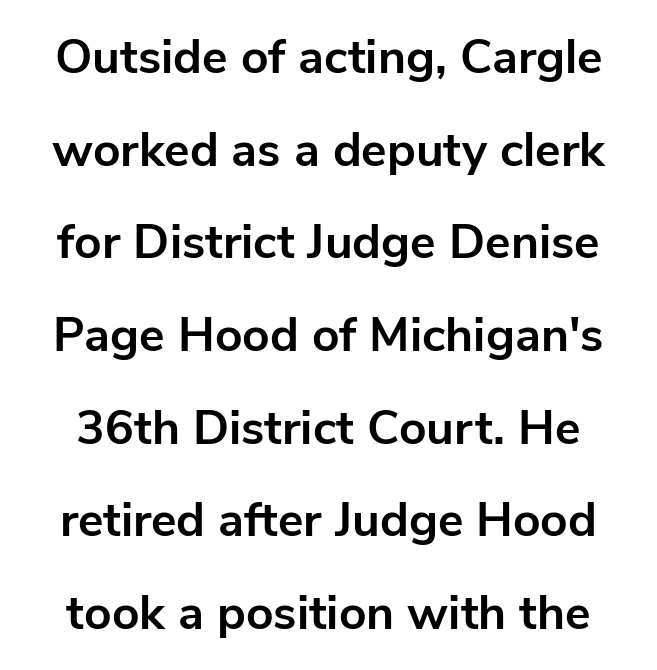
The image shows 48 px bold sans-serif type, upright; set loose line spacing (1.93x), normal letter spacing, not underlined; low stroke contrast and a medium x-height.
